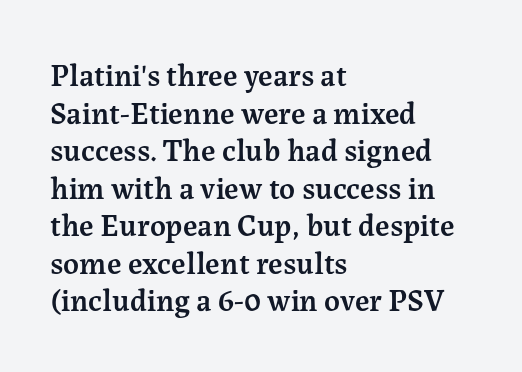
{"serif": "yes", "italic": "no", "bold": "semi", "weight": "semibold", "width": "normal", "stroke_contrast": "medium", "x_height": "medium", "monospaced": "no", "underline": "no", "align": "left", "line_spacing_ratio": 1.21, "letter_spacing": "normal", "letter_spacing_em": 0.0, "glyph_px": 31}
